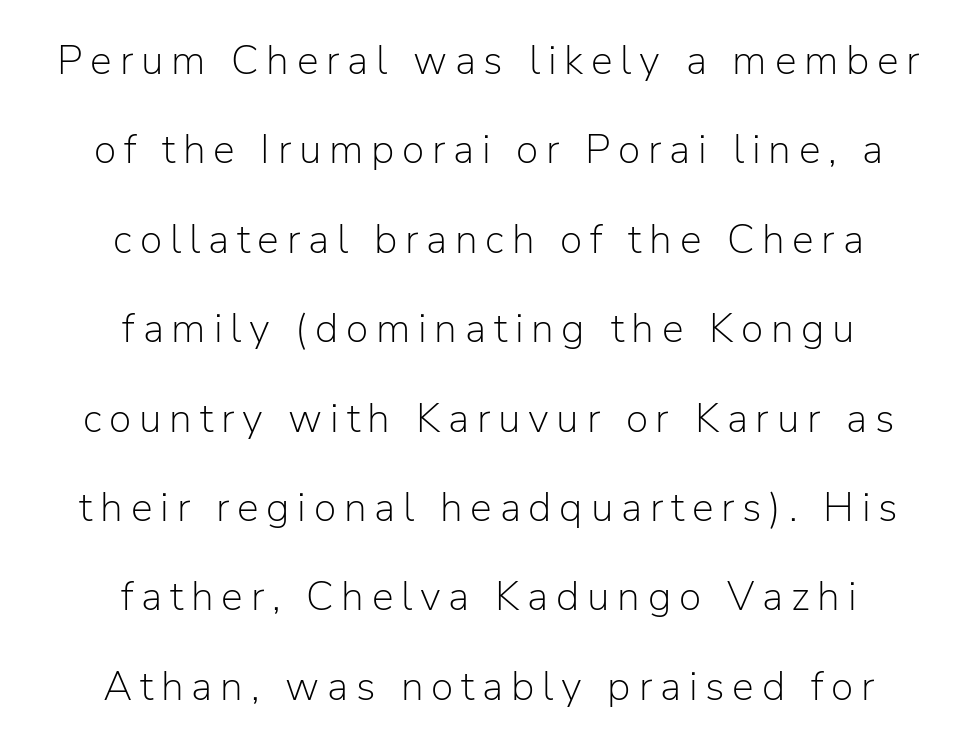
{"serif": "no", "italic": "no", "bold": "no", "weight": "light", "width": "normal", "stroke_contrast": "low", "x_height": "medium", "monospaced": "no", "underline": "no", "align": "center", "line_spacing": "loose", "line_spacing_ratio": 2.18, "glyph_px": 41}
